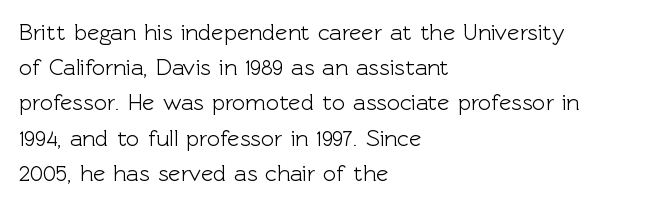
Q: Is the text italic (slanted)? A: No, it is upright.
Q: Is the text underlined? A: No.
Q: How is the paragraph aligned? A: Left-aligned.
Q: Is the spacing between letters normal or unusually wide? A: Normal.
Q: Is the spacing between lines tight, normal or loose? A: Normal.
